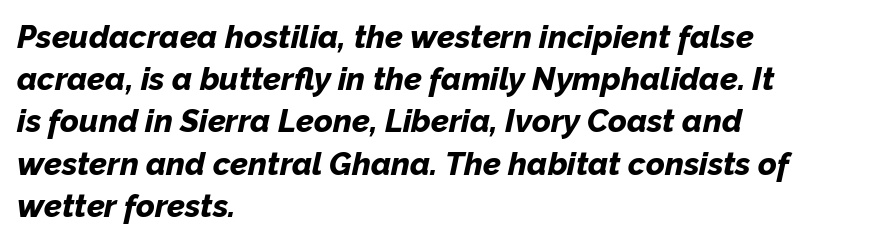
Q: Is the text bold? A: Yes.
Q: Is the text italic (slanted)? A: Yes, it leans right by about 12 degrees.
Q: Is the text underlined? A: No.
Q: How is the paragraph aligned? A: Left-aligned.
Q: Is the spacing between letters normal or unusually wide? A: Normal.
Q: Is the spacing between lines tight, normal or loose? A: Normal.
Q: Width (condensed, normal, or wide)? A: Normal.
Q: Stroke contrast? A: Low.
Q: x-height? A: Medium.
Q: Monospaced? A: No.
